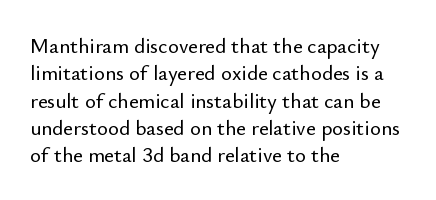
Q: Is the text italic (slanted)? A: No, it is upright.
Q: Is the text underlined? A: No.
Q: How is the paragraph aligned? A: Left-aligned.
Q: Is the spacing between letters normal or unusually wide? A: Normal.
Q: Is the spacing between lines tight, normal or loose? A: Normal.
